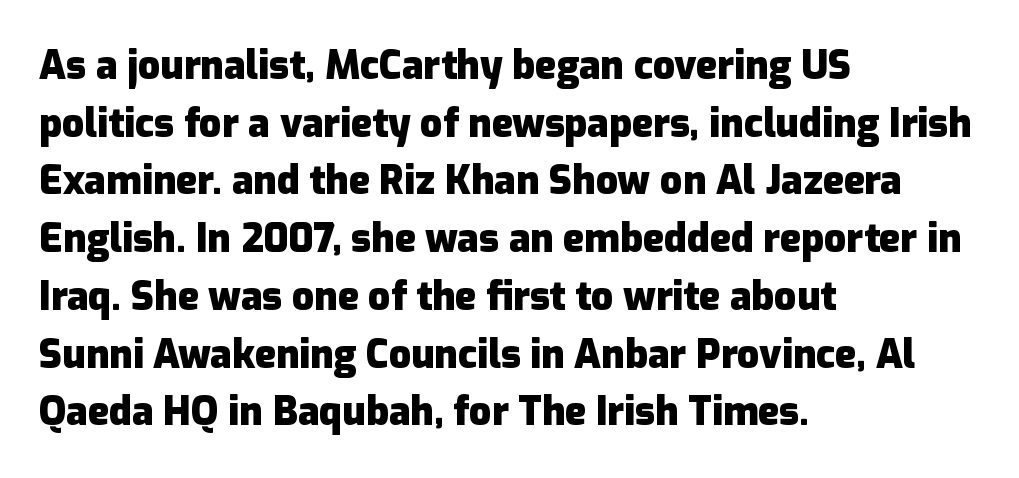
The image shows 39 px heavy sans-serif type, upright; set left-aligned, normal line spacing (1.48x), normal letter spacing, not underlined; low stroke contrast and a medium x-height.
